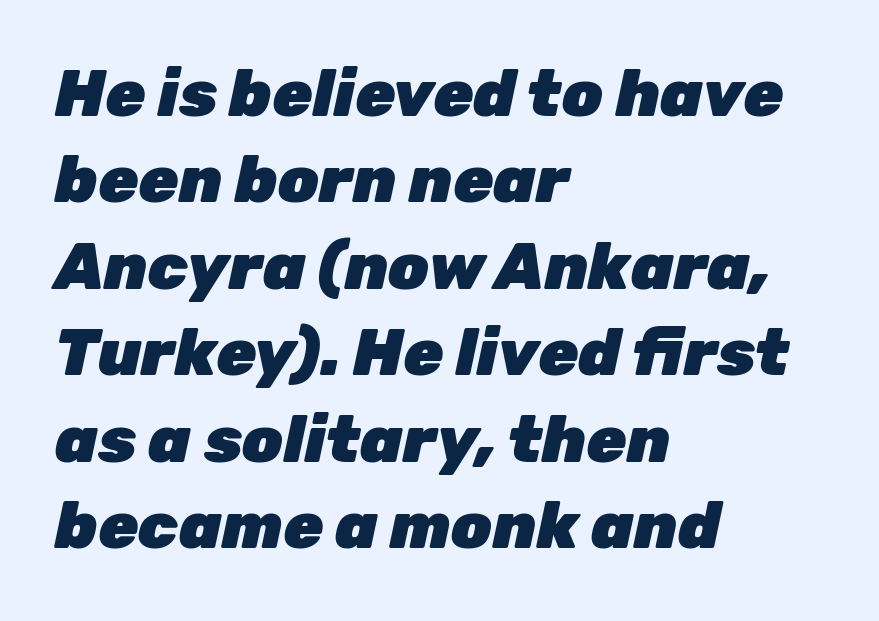
The image shows 65 px heavy type, italic (leaning right); set left-aligned, normal line spacing (1.33x), normal letter spacing, not underlined; low stroke contrast and a medium x-height.
